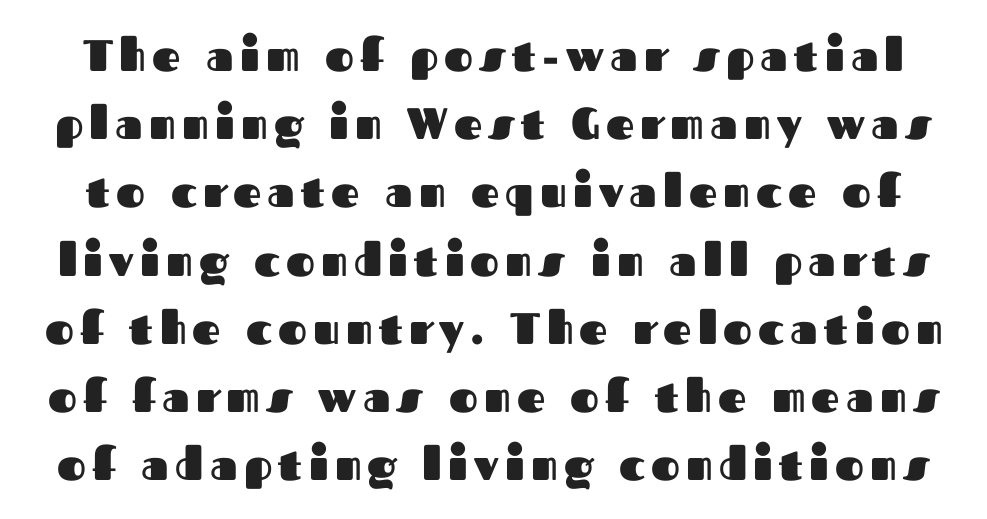
Q: Is the text bold? A: Yes.
Q: Is the text italic (slanted)? A: No, it is upright.
Q: Is the typeface a serif or a sans-serif typeface? A: Sans-serif.
Q: Is the text underlined? A: No.
Q: Is the spacing between lines tight, normal or loose? A: Normal.
Q: Width (condensed, normal, or wide)? A: Normal.
Q: Stroke contrast? A: Medium.
Q: x-height? A: Medium.
Q: Monospaced? A: No.
